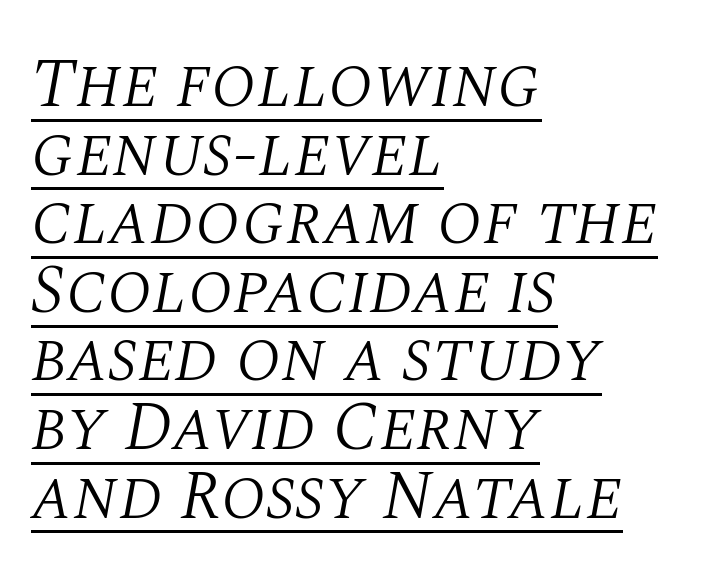
The image shows 70 px light serif type, italic (leaning right); set left-aligned, tight line spacing (0.98x), normal letter spacing, underlined; medium stroke contrast and a large x-height.
